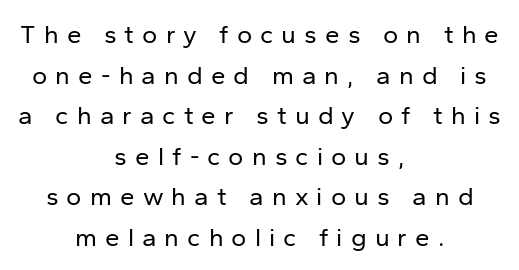
Q: Is the text bold? A: No.
Q: Is the text italic (slanted)? A: No, it is upright.
Q: Is the text underlined? A: No.
Q: How is the paragraph aligned? A: Centered.
Q: Is the spacing between letters normal or unusually wide? A: Unusually wide.
Q: Is the spacing between lines tight, normal or loose? A: Normal.
